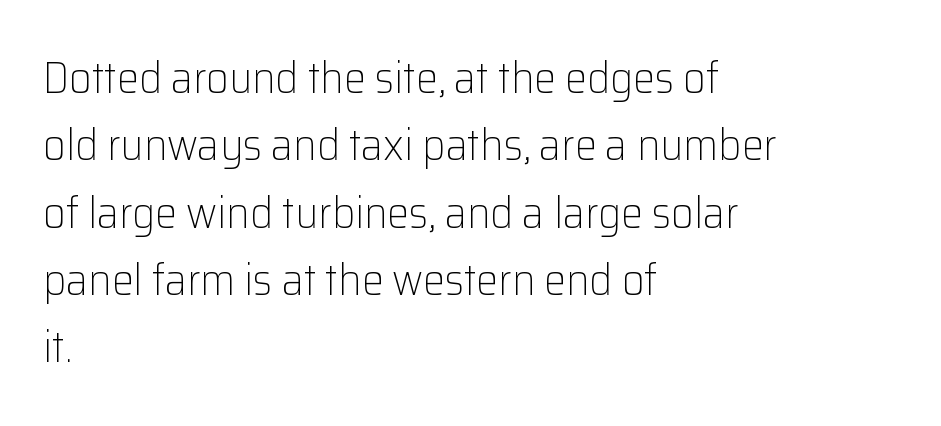
Q: Is the text bold? A: No.
Q: Is the text italic (slanted)? A: No, it is upright.
Q: Is the typeface a serif or a sans-serif typeface? A: Sans-serif.
Q: Is the text underlined? A: No.
Q: How is the paragraph aligned? A: Left-aligned.
Q: Is the spacing between letters normal or unusually wide? A: Normal.
Q: Is the spacing between lines tight, normal or loose? A: Normal.
Q: Width (condensed, normal, or wide)? A: Normal.
Q: Stroke contrast? A: Low.
Q: x-height? A: Medium.
Q: Monospaced? A: No.
